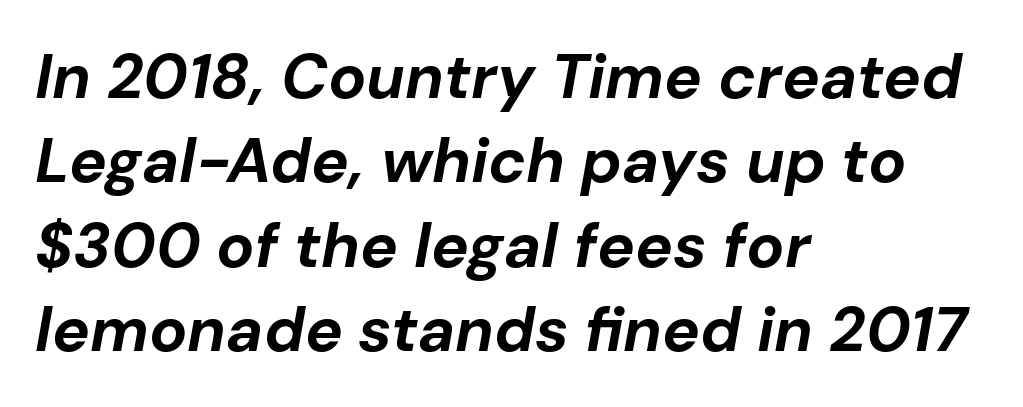
{"italic": "yes", "lean": "right", "slant_degrees": 10, "bold": "yes", "weight": "bold", "width": "normal", "stroke_contrast": "low", "x_height": "medium", "monospaced": "no", "underline": "no", "align": "left", "line_spacing": "normal", "line_spacing_ratio": 1.34, "letter_spacing": "normal", "letter_spacing_em": 0.0, "glyph_px": 63}
